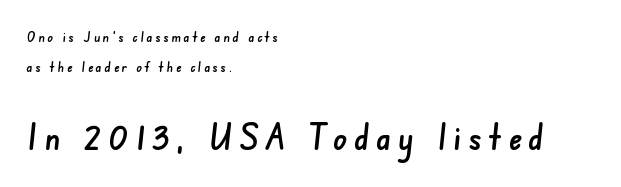
The rendering shows plain stroke endings on the letterforms — a sans-serif design. Compare the two chunks: the lower has the greater cap height. Quick note: underline off. A typesetter would call this leading open, well beyond the default.
